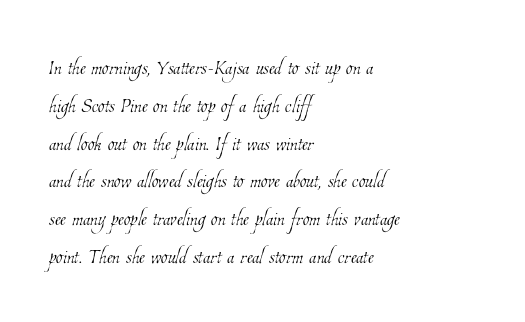
The image shows 27 px text type; set left-aligned, normal line spacing (1.4x), normal letter spacing, not underlined.
